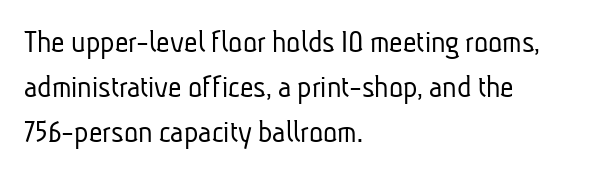
Q: Is the text bold? A: No.
Q: Is the typeface a serif or a sans-serif typeface? A: Sans-serif.
Q: Is the text underlined? A: No.
Q: How is the paragraph aligned? A: Left-aligned.
Q: Is the spacing between letters normal or unusually wide? A: Normal.
Q: Is the spacing between lines tight, normal or loose? A: Normal.
Q: Width (condensed, normal, or wide)? A: Condensed.
Q: Stroke contrast? A: Low.
Q: x-height? A: Medium.
Q: Monospaced? A: No.
